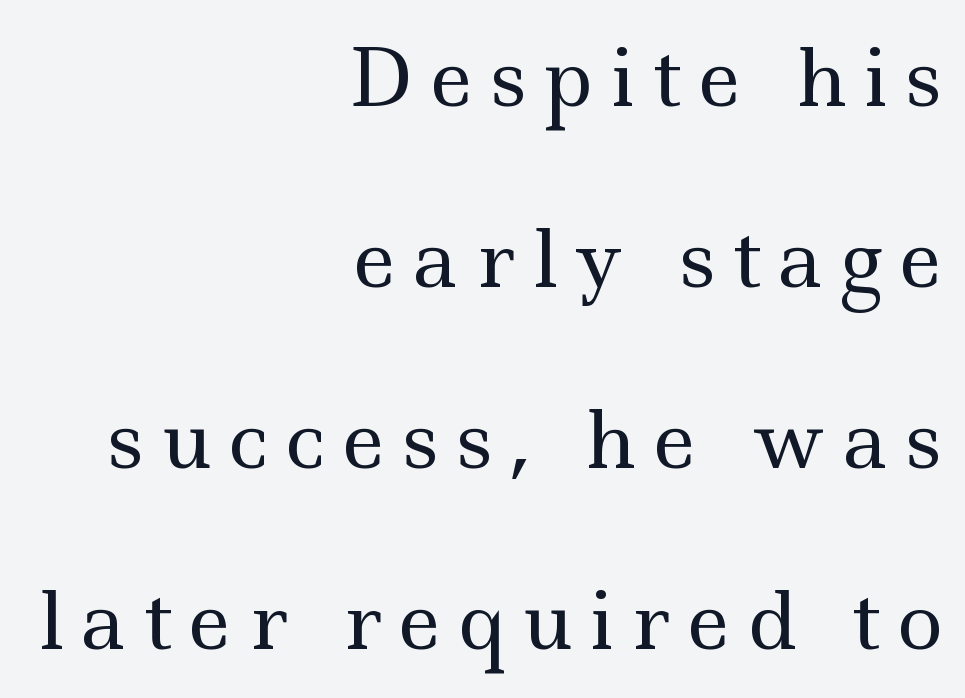
Q: Is the text bold? A: No.
Q: Is the text italic (slanted)? A: No, it is upright.
Q: Is the typeface a serif or a sans-serif typeface? A: Serif.
Q: Is the text underlined? A: No.
Q: How is the paragraph aligned? A: Right-aligned.
Q: Is the spacing between letters normal or unusually wide? A: Unusually wide.
Q: Is the spacing between lines tight, normal or loose? A: Loose.
Q: Width (condensed, normal, or wide)? A: Wide.
Q: x-height? A: Small.
Q: Monospaced? A: No.
